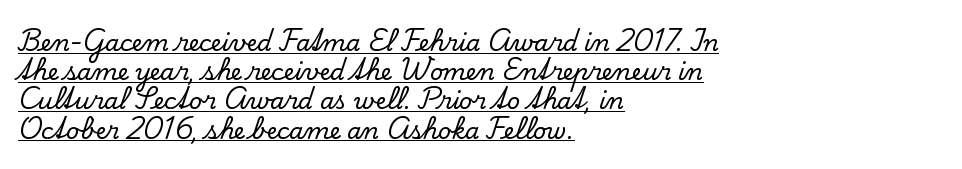
{"underline": "yes", "align": "left", "line_spacing": "normal", "line_spacing_ratio": 1.27, "letter_spacing": "normal", "letter_spacing_em": 0.0, "glyph_px": 23}
